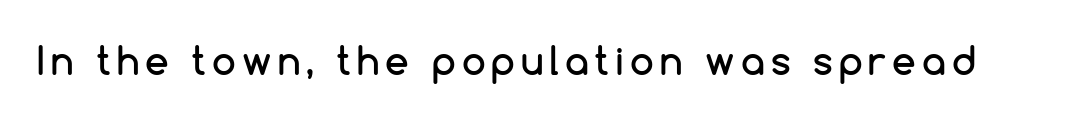
Q: Is the text italic (slanted)? A: No, it is upright.
Q: Is the typeface a serif or a sans-serif typeface? A: Sans-serif.
Q: Is the text underlined? A: No.
Q: Width (condensed, normal, or wide)? A: Normal.
Q: Stroke contrast? A: Low.
Q: x-height? A: Medium.
Q: Monospaced? A: No.
